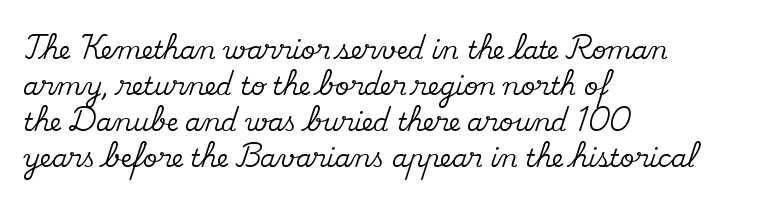
Q: Is the text italic (slanted)? A: Yes.
Q: Is the text underlined? A: No.
Q: How is the paragraph aligned? A: Left-aligned.
Q: Is the spacing between letters normal or unusually wide? A: Normal.
Q: Is the spacing between lines tight, normal or loose? A: Normal.
